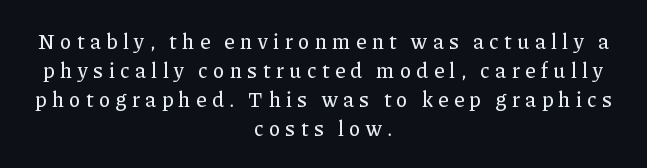
Q: Is the text italic (slanted)? A: No, it is upright.
Q: Is the text underlined? A: No.
Q: How is the paragraph aligned? A: Centered.
Q: Is the spacing between letters normal or unusually wide? A: Unusually wide.
Q: Is the spacing between lines tight, normal or loose? A: Normal.
